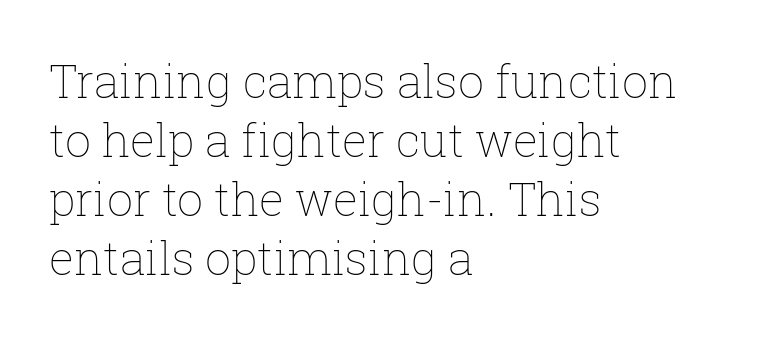
{"italic": "no", "bold": "no", "weight": "thin", "width": "normal", "stroke_contrast": "low", "x_height": "medium", "monospaced": "no", "underline": "no", "align": "left", "line_spacing": "normal", "line_spacing_ratio": 1.28, "letter_spacing": "normal", "letter_spacing_em": 0.0, "glyph_px": 46}
